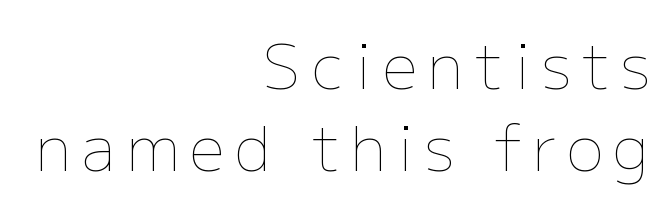
The image shows 62 px thin type, upright; set right-aligned, normal line spacing (1.32x), not underlined; low stroke contrast and a medium x-height.
